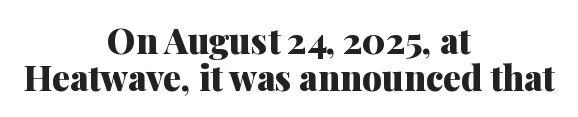
Type style note: has serifs. A typesetter would call this proportional, since set widths differ per character. Glyph-to-glyph distance matches everyday printed text. Summary of vertical rhythm: compact, with narrow interline spacing. Notice how thick the strokes are: this is what a full bold looks like.
